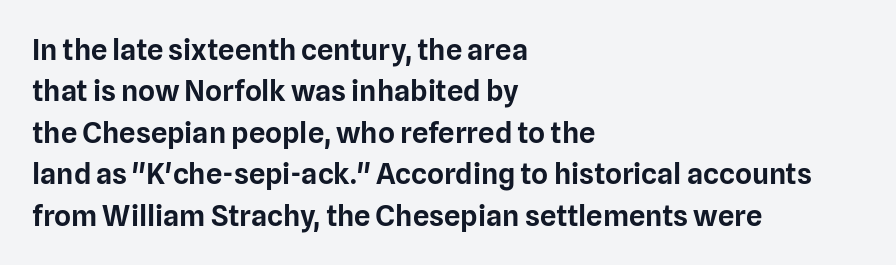
{"serif": "no", "italic": "no", "width": "normal", "stroke_contrast": "low", "x_height": "medium", "monospaced": "no", "underline": "no", "align": "left", "line_spacing": "normal", "line_spacing_ratio": 1.43, "letter_spacing": "normal", "letter_spacing_em": 0.0, "glyph_px": 29}
